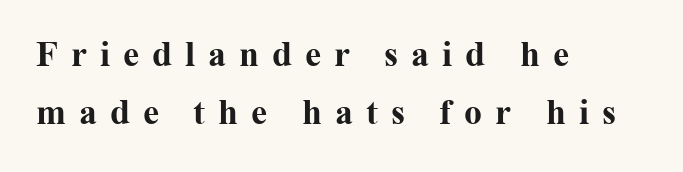
{"serif": "yes", "italic": "no", "bold": "yes", "weight": "bold", "width": "normal", "stroke_contrast": "medium", "x_height": "medium", "monospaced": "no", "underline": "no", "align": "left", "line_spacing": "normal", "line_spacing_ratio": 1.6, "letter_spacing": "wide", "letter_spacing_em": 0.36, "glyph_px": 36}
